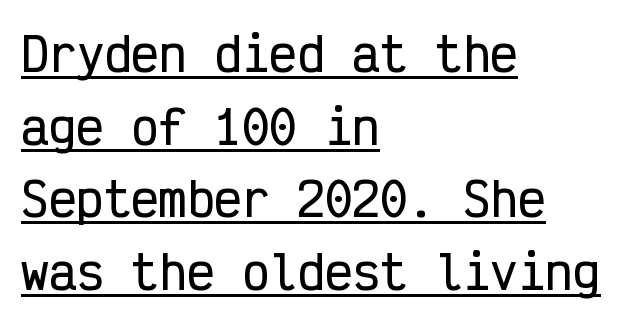
The image shows 46 px condensed sans-serif type, upright, monospaced; set left-aligned, normal line spacing (1.58x), normal letter spacing, underlined; low stroke contrast and a medium x-height.
